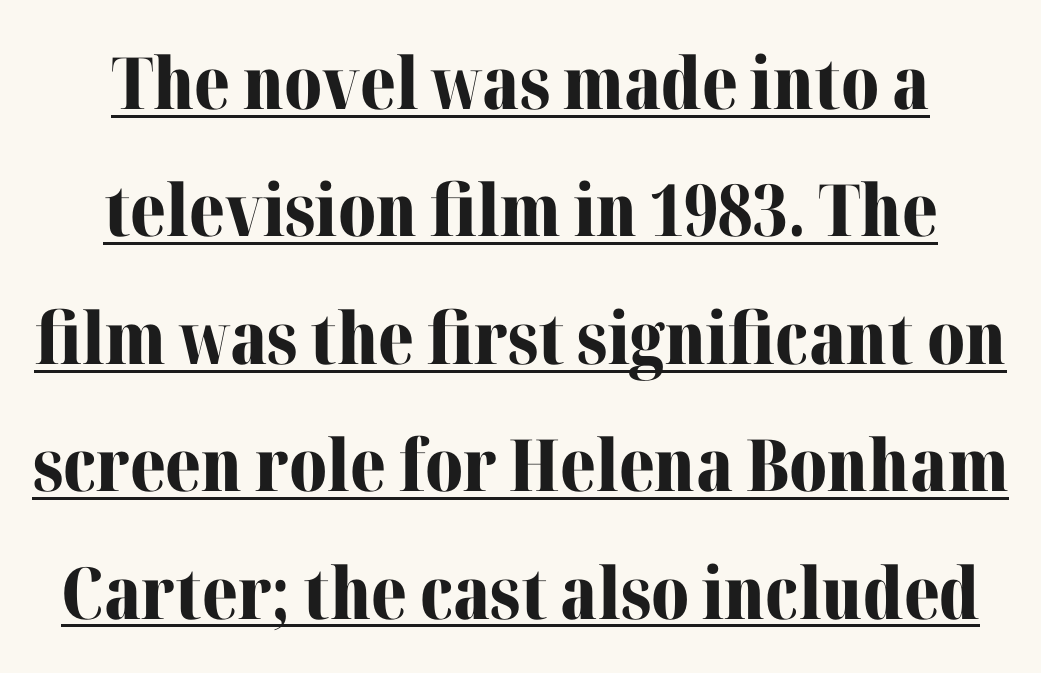
{"serif": "yes", "italic": "no", "bold": "yes", "weight": "bold", "width": "normal", "stroke_contrast": "medium", "x_height": "medium", "monospaced": "no", "underline": "yes", "line_spacing_ratio": 1.77, "letter_spacing": "normal", "letter_spacing_em": 0.0, "glyph_px": 72}
